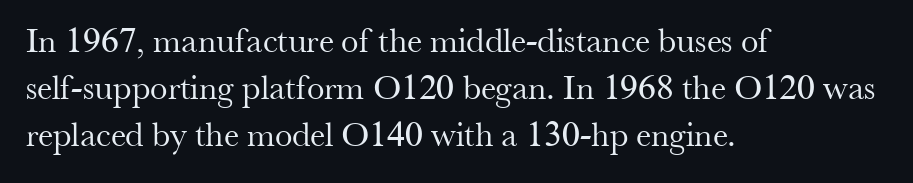
{"serif": "yes", "italic": "no", "bold": "no", "weight": "regular", "width": "normal", "stroke_contrast": "medium", "x_height": "small", "monospaced": "no", "underline": "no", "align": "left", "line_spacing": "normal", "line_spacing_ratio": 1.35, "letter_spacing": "normal", "letter_spacing_em": 0.0, "glyph_px": 35}
